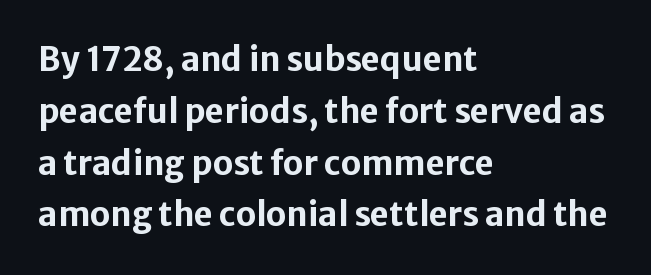
A typesetter would mark this as roman, not italic. Descenders hang freely into open space. This rendering leaves character spacing at its baseline value. Leftover space on each line is placed entirely after the last word. Letterform terminals end flat and unadorned throughout the passage. Strokes here are thick enough to call this a true bold.
